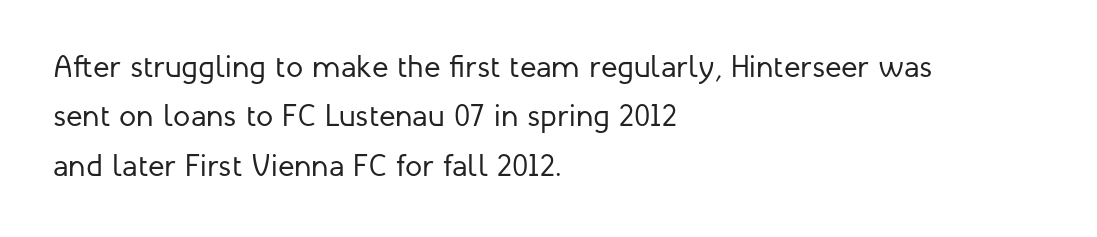
Q: Is the text bold? A: No.
Q: Is the text italic (slanted)? A: No, it is upright.
Q: Is the typeface a serif or a sans-serif typeface? A: Sans-serif.
Q: Is the text underlined? A: No.
Q: How is the paragraph aligned? A: Left-aligned.
Q: Is the spacing between letters normal or unusually wide? A: Normal.
Q: Is the spacing between lines tight, normal or loose? A: Normal.
Q: Width (condensed, normal, or wide)? A: Normal.
Q: Stroke contrast? A: Low.
Q: x-height? A: Medium.
Q: Monospaced? A: No.
